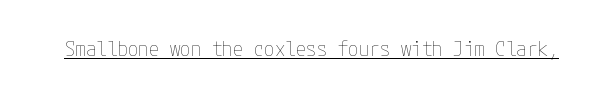
{"italic": "no", "bold": "no", "underline": "yes", "letter_spacing": "normal", "letter_spacing_em": 0.0, "glyph_px": 21}
